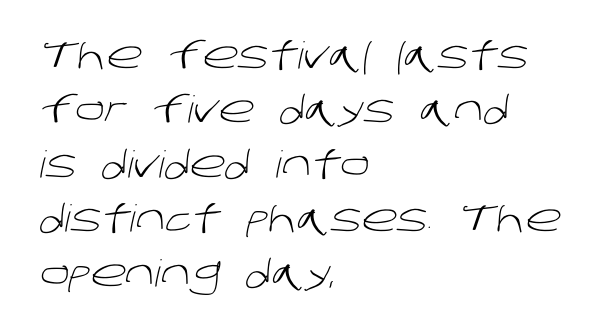
The image shows 37 px light sans-serif type; set left-aligned, normal line spacing (1.47x), normal letter spacing, not underlined; low stroke contrast and a large x-height.
